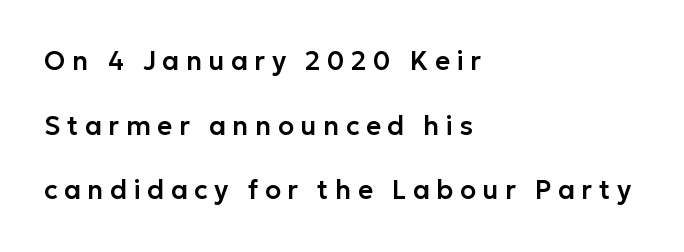
Q: Is the text italic (slanted)? A: No, it is upright.
Q: Is the text underlined? A: No.
Q: How is the paragraph aligned? A: Left-aligned.
Q: Is the spacing between letters normal or unusually wide? A: Unusually wide.
Q: Is the spacing between lines tight, normal or loose? A: Loose.
